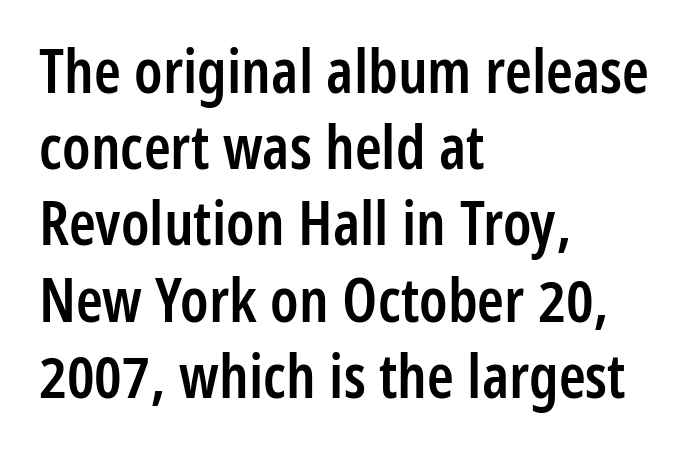
Q: Is the text bold? A: Semi-bold.
Q: Is the text italic (slanted)? A: No, it is upright.
Q: Is the typeface a serif or a sans-serif typeface? A: Sans-serif.
Q: Is the text underlined? A: No.
Q: How is the paragraph aligned? A: Left-aligned.
Q: Is the spacing between letters normal or unusually wide? A: Normal.
Q: Is the spacing between lines tight, normal or loose? A: Normal.
Q: Width (condensed, normal, or wide)? A: Condensed.
Q: Stroke contrast? A: Low.
Q: x-height? A: Medium.
Q: Monospaced? A: No.
